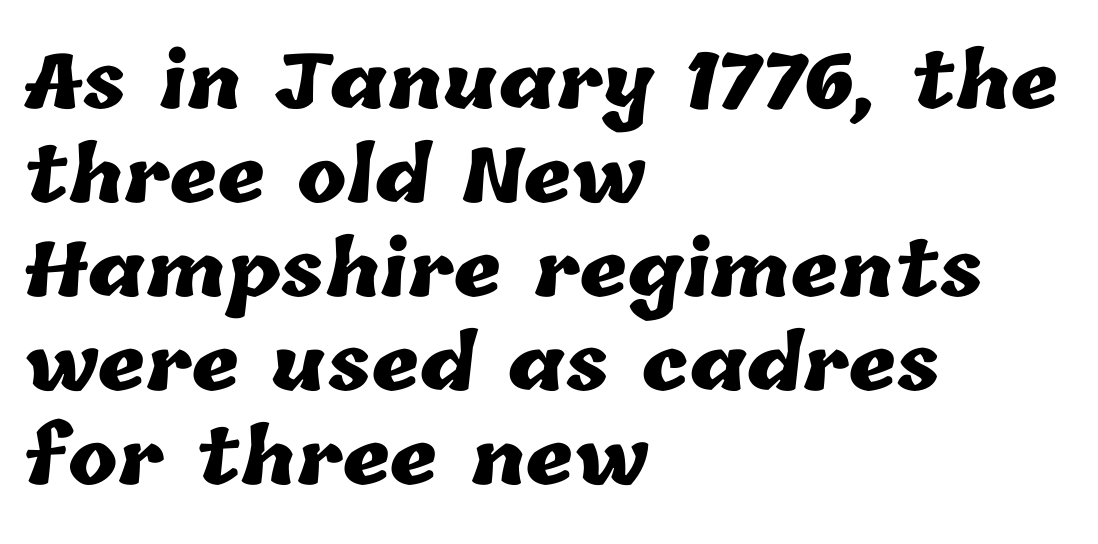
{"bold": "yes", "weight": "heavy", "width": "normal", "stroke_contrast": "low", "x_height": "medium", "monospaced": "no", "underline": "no", "align": "left", "line_spacing": "normal", "line_spacing_ratio": 1.27, "letter_spacing": "normal", "letter_spacing_em": 0.0, "glyph_px": 74}
